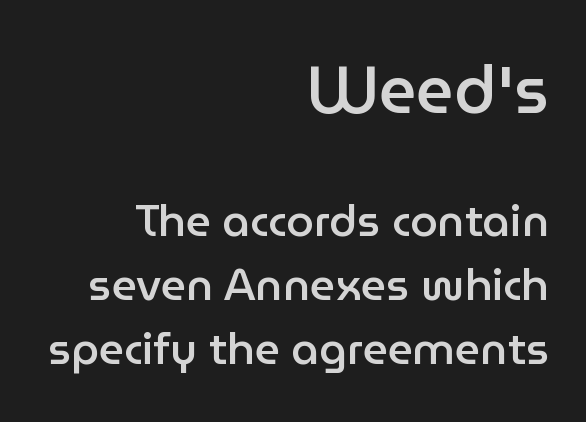
Q: Is the text bold? A: Semi-bold.
Q: Is the text italic (slanted)? A: No, it is upright.
Q: Is the typeface a serif or a sans-serif typeface? A: Sans-serif.
Q: Is the text underlined? A: No.
Q: How is the paragraph aligned? A: Right-aligned.
Q: Is the spacing between letters normal or unusually wide? A: Normal.
Q: Is the spacing between lines tight, normal or loose? A: Normal.
Q: Which block of text is set in a larger size, the first (top) or the second (bottom)? A: The first (top) one.
Q: Width (condensed, normal, or wide)? A: Normal.
Q: Stroke contrast? A: Low.
Q: x-height? A: Medium.
Q: Monospaced? A: No.
